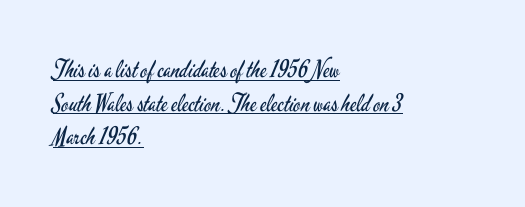
The type is set solid horizontally, with unmodified tracking. All the whitespace from short lines collects on the right. What's the leading like? Ordinary, nothing unusual. Each line of the rendering has a horizontal stroke beneath the glyphs. Is the stroke heavy? The answer is a plain regular-or-lighter.
